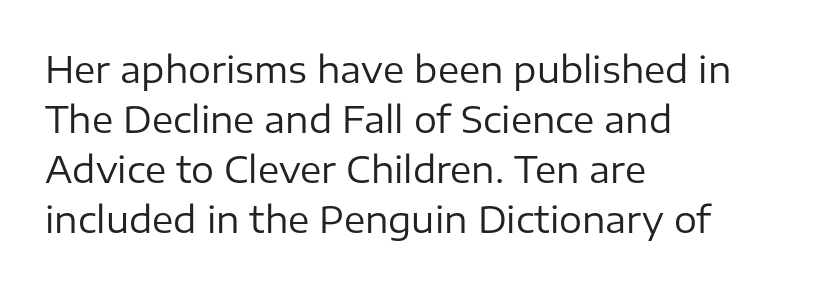
If you drew a line through each stem, it would be perfectly vertical. The passage shown is typeset with a sans-serif family. Leading: standard. Weight: not bold — regular or lighter. The passage is arranged the way most books set body copy — flush left. Bare-footed words on every line.
